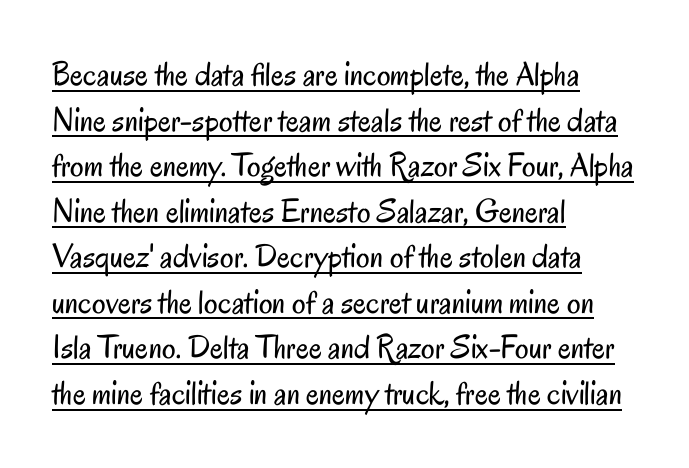
Each letter keeps its own natural width here, so spacing adapts to shape. A sans-serif font was chosen for this passage. The specimen includes a rule beneath the text block's lines. The horizontal fit of the characters is conventional and even. These glyphs show unthickened strokes, regular width or finer.
